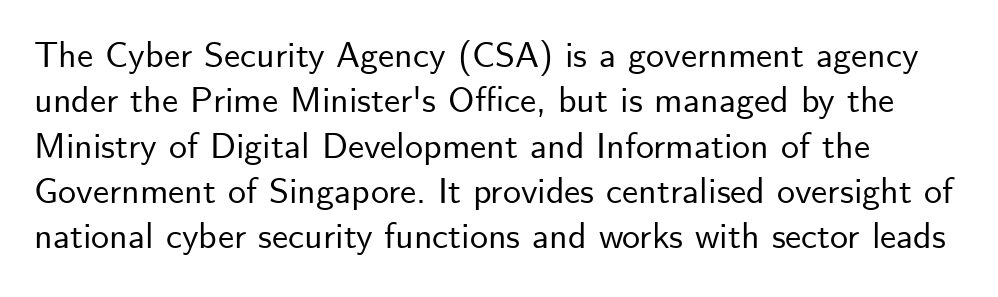
Q: Is the text italic (slanted)? A: No, it is upright.
Q: Is the typeface a serif or a sans-serif typeface? A: Sans-serif.
Q: Is the text underlined? A: No.
Q: How is the paragraph aligned? A: Left-aligned.
Q: Is the spacing between letters normal or unusually wide? A: Normal.
Q: Is the spacing between lines tight, normal or loose? A: Normal.
Q: Width (condensed, normal, or wide)? A: Normal.
Q: Stroke contrast? A: Low.
Q: x-height? A: Small.
Q: Monospaced? A: No.
